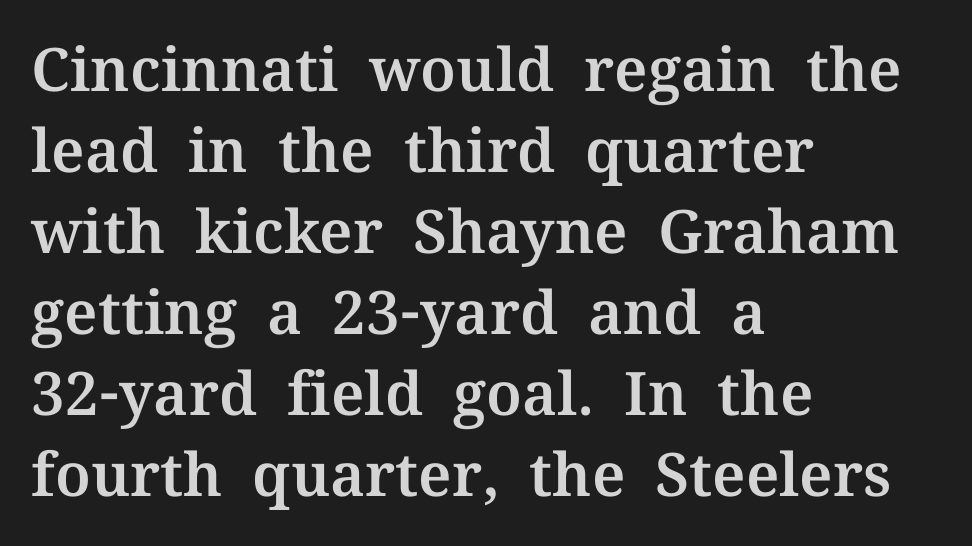
The tracking reads as untouched default to a designer's eye. The block of text has a typical density, with ordinary space between rows. Unlike a clean sans, this face finishes its strokes with serifs. Unmarked baselines from the first word to the last. A student would call this left alignment; a typographer would say flush left, rag right.
